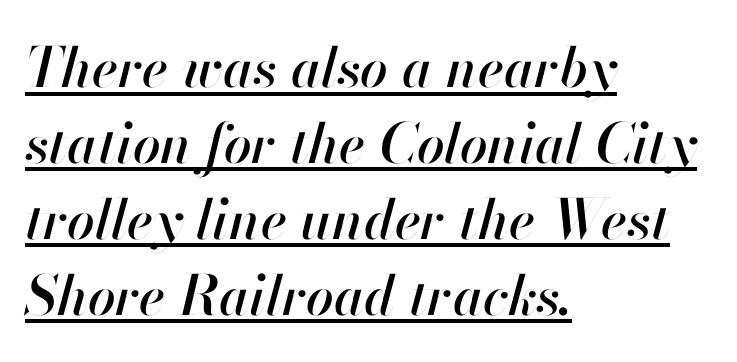
The image shows 55 px text type, italic (leaning right); set left-aligned, normal line spacing (1.38x), normal letter spacing, underlined; high stroke contrast and a small x-height.
